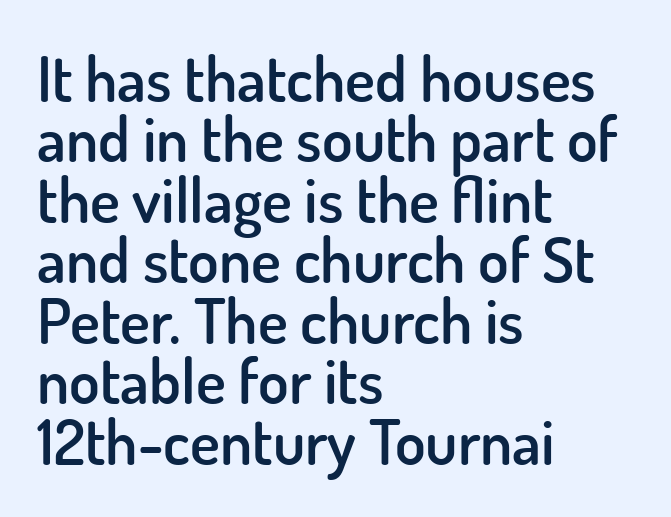
The image shows 63 px semibold sans-serif type, upright; set left-aligned, tight line spacing (0.96x), normal letter spacing, not underlined; low stroke contrast and a small x-height.
